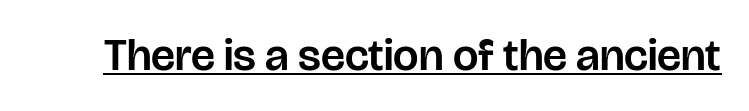
Type style note: lacks serifs. This sample carries an underscore along the baseline area. Does extra space separate the letters? No, they use regular spacing. Vertical strokes here are truly vertical. Character widths vary here, with narrow letters taking less room than wide ones.
